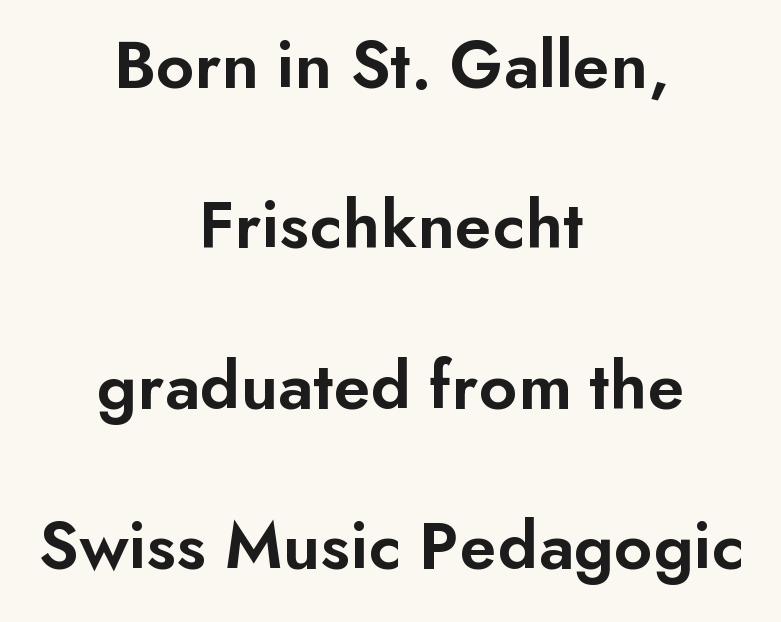
The image shows 71 px semibold sans-serif type, upright; set centered, loose line spacing (2.26x), normal letter spacing, not underlined; low stroke contrast and a small x-height.
